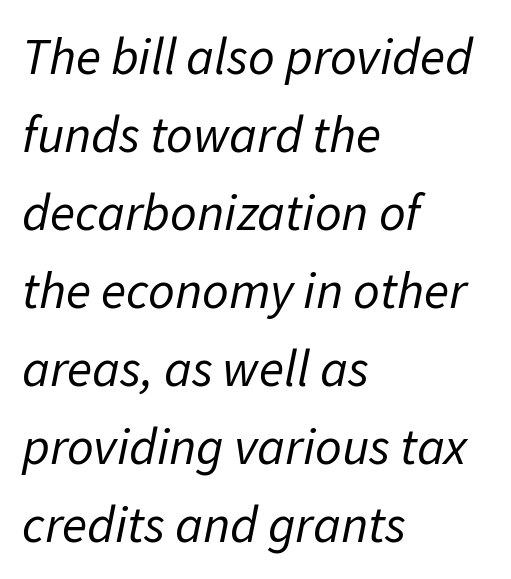
The image shows 52 px regular-weight type, italic (leaning right); set left-aligned, normal line spacing (1.5x), normal letter spacing, not underlined; low stroke contrast and a medium x-height.
